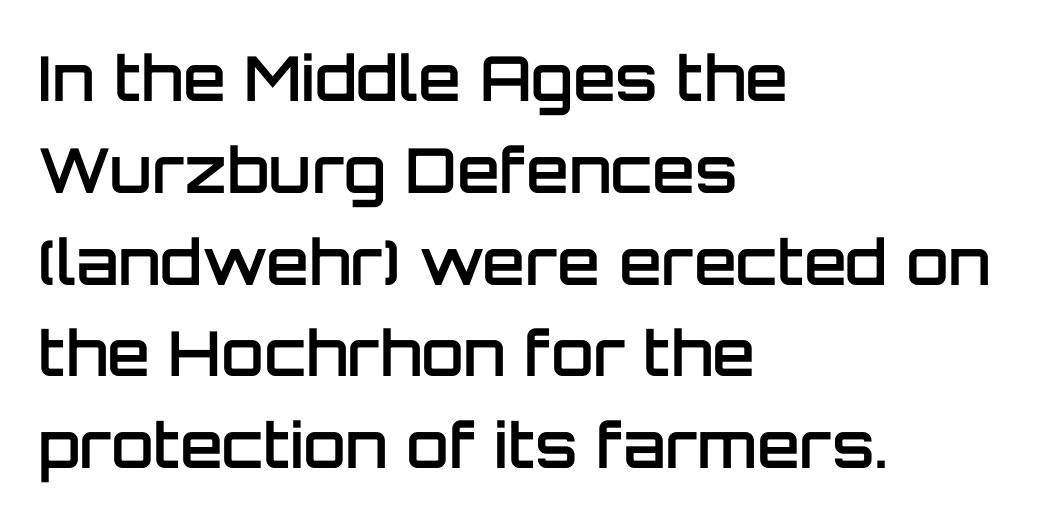
The image shows 62 px semibold sans-serif type, upright; set left-aligned, normal line spacing (1.48x), normal letter spacing, not underlined; low stroke contrast and a large x-height.
